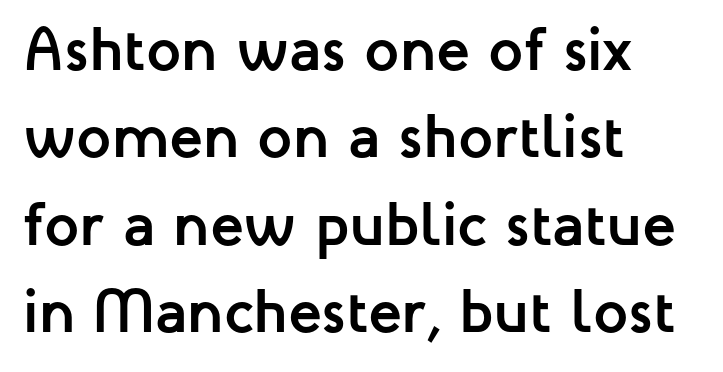
The letters advance in unequal steps, a hallmark of proportional type. The horizontal fit of the characters is conventional and even. Look at the stroke-to-counter ratio: heavy, a bold. The ragged edge is on the right, which tells us the setting is flush left. Posture: straight, roman, zero tilt. The characters display no serif detailing; their extremities are plain.
